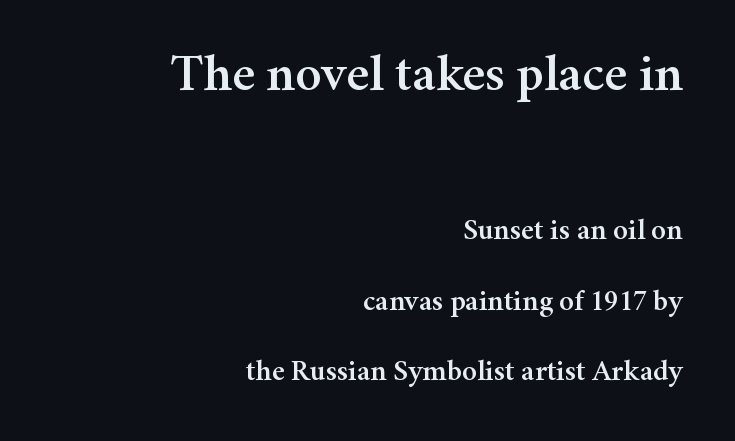
The image shows 53 px serif type, upright; set right-aligned, loose line spacing (2.34x), normal letter spacing, not underlined; the first (top) block is 1.77x larger; medium stroke contrast and a medium x-height.
